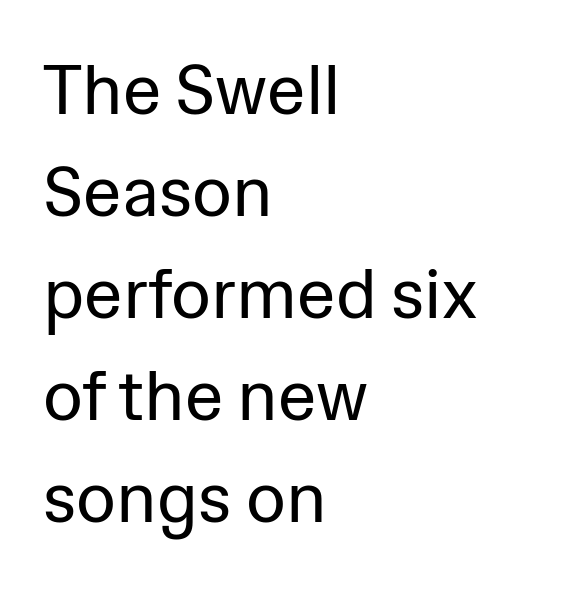
Q: Is the text bold? A: No.
Q: Is the text italic (slanted)? A: No, it is upright.
Q: Is the typeface a serif or a sans-serif typeface? A: Sans-serif.
Q: Is the text underlined? A: No.
Q: How is the paragraph aligned? A: Left-aligned.
Q: Is the spacing between letters normal or unusually wide? A: Normal.
Q: Is the spacing between lines tight, normal or loose? A: Normal.
Q: Width (condensed, normal, or wide)? A: Normal.
Q: Stroke contrast? A: Low.
Q: x-height? A: Medium.
Q: Monospaced? A: No.
